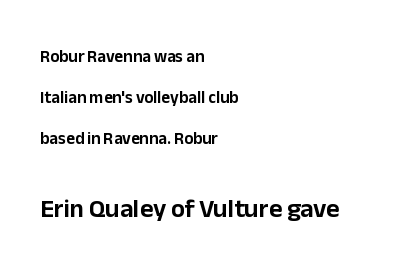
The image shows 26 px text type, upright; set left-aligned, loose line spacing (2.42x), normal letter spacing, not underlined; the second (bottom) block is 1.53x larger.
